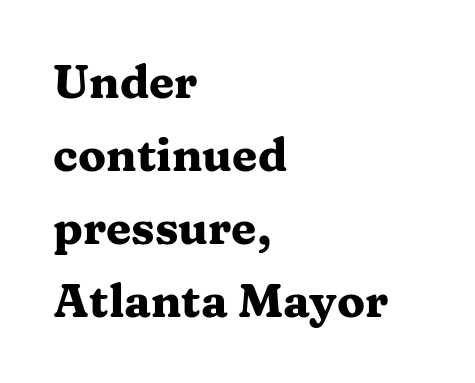
Q: Is the text bold? A: Yes.
Q: Is the text italic (slanted)? A: No, it is upright.
Q: Is the typeface a serif or a sans-serif typeface? A: Serif.
Q: Is the text underlined? A: No.
Q: How is the paragraph aligned? A: Left-aligned.
Q: Is the spacing between letters normal or unusually wide? A: Normal.
Q: Is the spacing between lines tight, normal or loose? A: Normal.
Q: Width (condensed, normal, or wide)? A: Wide.
Q: Stroke contrast? A: Medium.
Q: x-height? A: Medium.
Q: Monospaced? A: No.
